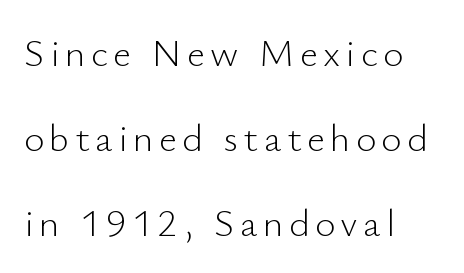
The image shows 39 px light sans-serif type, upright; set left-aligned, loose line spacing (2.18x), not underlined; low stroke contrast and a small x-height.
